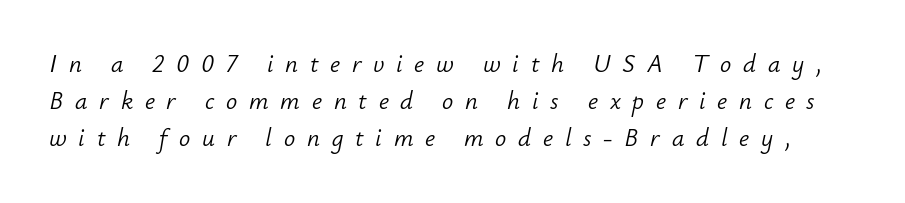
Each word looks stretched out because of the extra space between its letters. The font's italic variant was chosen for this text. Counters stay open thanks to moderate or lighter strokes. Honestly, the row spacing looks completely unremarkable.
